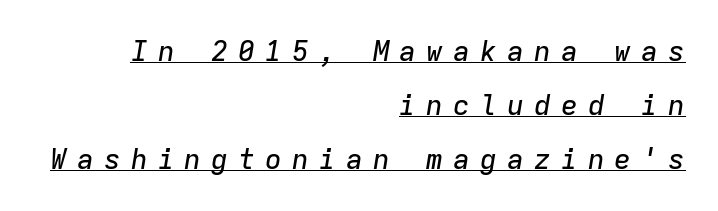
Horizontal bands of white between lines are thick stripes. The lettering tilts uniformly, giving the passage an italic look. Right-aligned paragraph, ragged on the left. In designer terms, the underline attribute is active on this setting.
